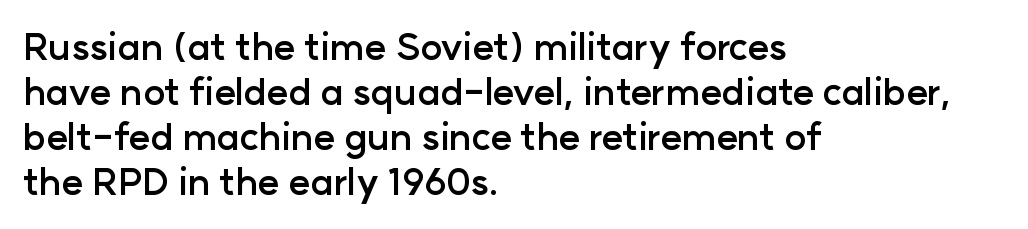
{"serif": "no", "italic": "no", "bold": "yes", "weight": "semibold", "width": "normal", "stroke_contrast": "low", "x_height": "medium", "monospaced": "no", "underline": "no", "align": "left", "line_spacing_ratio": 1.22, "letter_spacing": "normal", "letter_spacing_em": 0.0, "glyph_px": 37}
